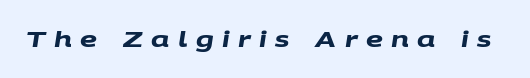
There is plenty of visible air inserted between adjacent glyphs. The characters look thick and weighty, a clear bold. Any mark beneath the type? The region is blank.
